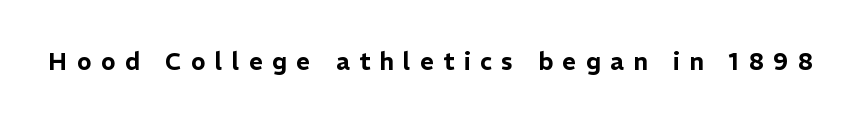
The image shows 24 px text type, upright; set unusually wide letter spacing (+0.39 em), not underlined.
